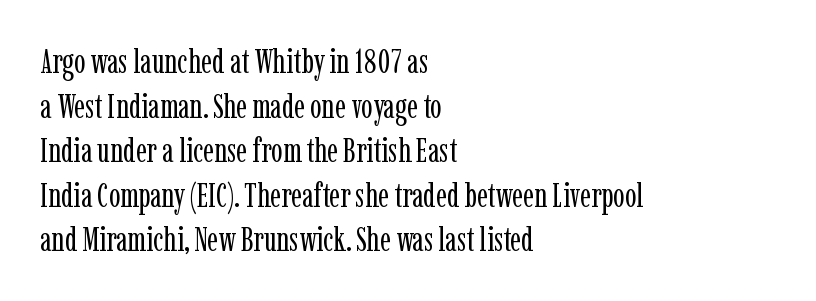
Q: Is the text bold? A: No.
Q: Is the text italic (slanted)? A: No, it is upright.
Q: Is the typeface a serif or a sans-serif typeface? A: Serif.
Q: Is the text underlined? A: No.
Q: How is the paragraph aligned? A: Left-aligned.
Q: Is the spacing between letters normal or unusually wide? A: Normal.
Q: Is the spacing between lines tight, normal or loose? A: Normal.
Q: Width (condensed, normal, or wide)? A: Condensed.
Q: Stroke contrast? A: Low.
Q: x-height? A: Medium.
Q: Monospaced? A: No.
